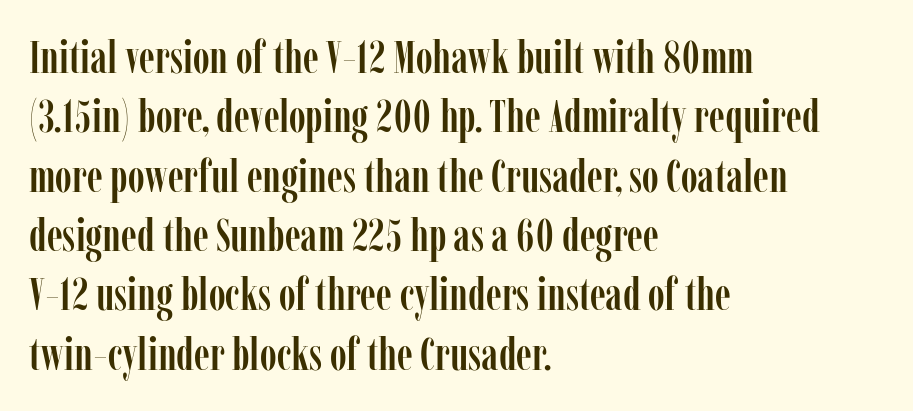
The image shows 46 px condensed serif type, upright; set left-aligned, normal line spacing (1.29x), normal letter spacing, not underlined; low stroke contrast and a medium x-height.
